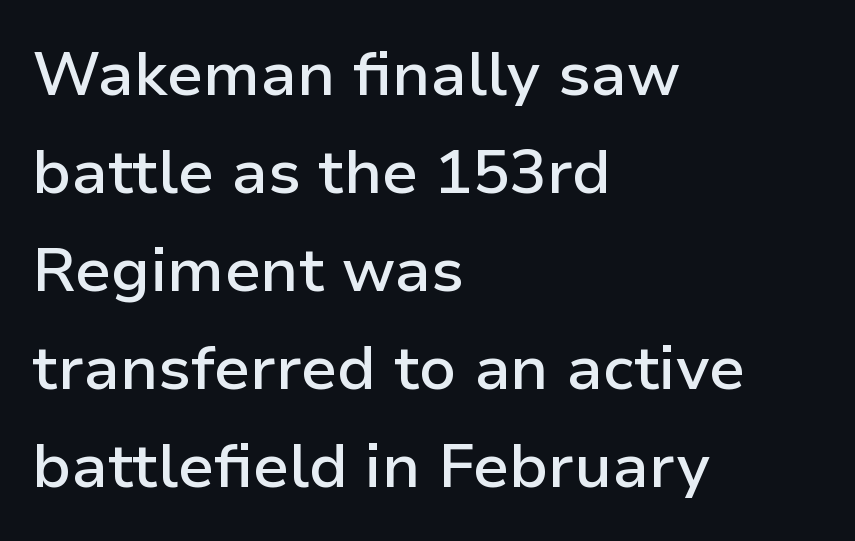
The image shows 62 px semibold sans-serif type, upright; set left-aligned, normal line spacing (1.58x), normal letter spacing, not underlined; low stroke contrast and a medium x-height.
